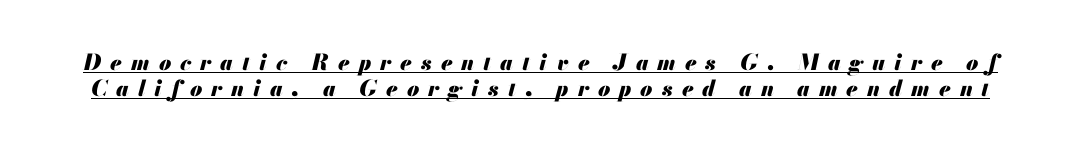
Q: Is the text bold? A: Yes.
Q: Is the text italic (slanted)? A: Yes, it leans right by about 13 degrees.
Q: Is the text underlined? A: Yes.
Q: Is the spacing between letters normal or unusually wide? A: Unusually wide.
